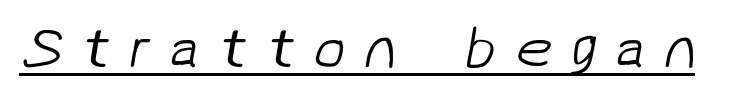
{"serif": "no", "bold": "no", "weight": "light", "width": "normal", "stroke_contrast": "low", "x_height": "medium", "monospaced": "no", "underline": "yes", "letter_spacing": "wide", "letter_spacing_em": 0.31, "glyph_px": 59}
